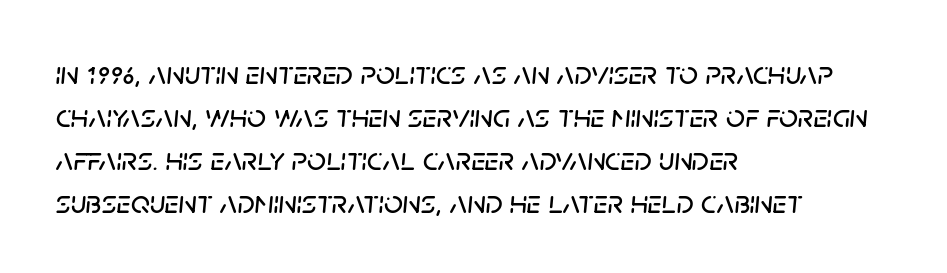
Q: Is the text italic (slanted)? A: Yes, it leans right by about 5 degrees.
Q: Is the text underlined? A: No.
Q: How is the paragraph aligned? A: Left-aligned.
Q: Is the spacing between letters normal or unusually wide? A: Normal.
Q: Is the spacing between lines tight, normal or loose? A: Normal.
Q: Width (condensed, normal, or wide)? A: Normal.
Q: Stroke contrast? A: Low.
Q: x-height? A: Large.
Q: Monospaced? A: No.
